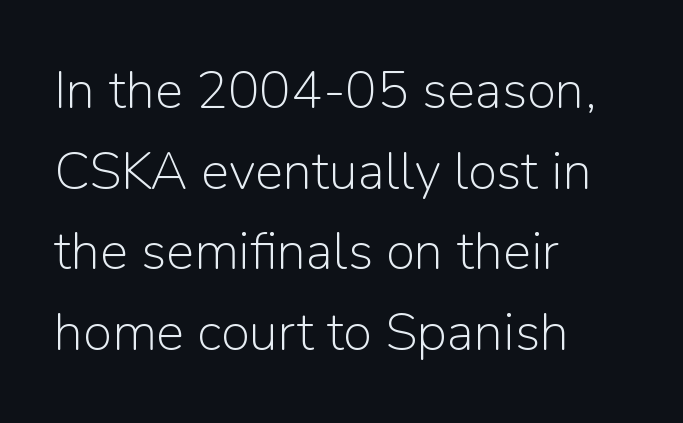
{"serif": "no", "italic": "no", "bold": "no", "weight": "light", "width": "normal", "stroke_contrast": "low", "x_height": "medium", "monospaced": "no", "underline": "no", "align": "left", "line_spacing": "normal", "line_spacing_ratio": 1.52, "letter_spacing": "normal", "letter_spacing_em": 0.0, "glyph_px": 53}
